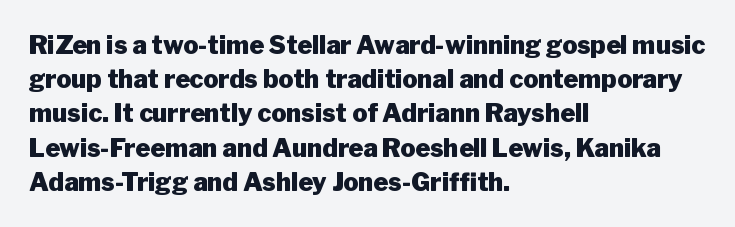
The lines in this sample share a left origin and differ only in where they stop. Summary of vertical rhythm: regular, with standard interline spacing. Italic: no, the glyphs are upright roman. The letterforms sit shoulder to shoulder at normal distance. Set as a true bold cut, around the 700 mark. The baseline area is clear.
